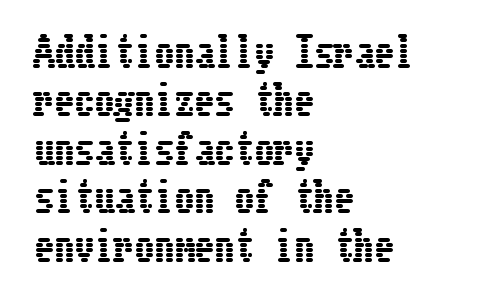
Q: Is the text italic (slanted)? A: No, it is upright.
Q: Is the text underlined? A: No.
Q: How is the paragraph aligned? A: Left-aligned.
Q: Is the spacing between letters normal or unusually wide? A: Normal.
Q: Width (condensed, normal, or wide)? A: Condensed.
Q: Stroke contrast? A: Low.
Q: x-height? A: Medium.
